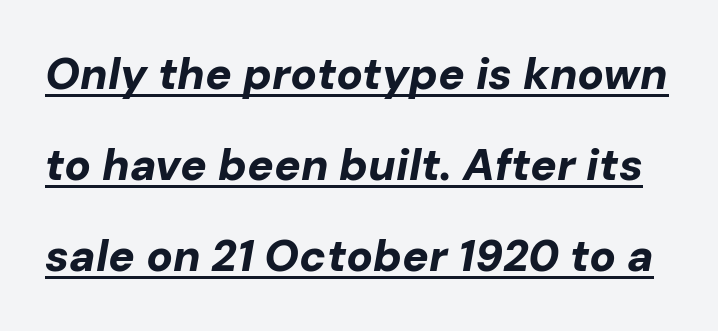
Q: Is the text bold? A: Yes.
Q: Is the text italic (slanted)? A: Yes, it leans right by about 10 degrees.
Q: Is the text underlined? A: Yes.
Q: Is the spacing between letters normal or unusually wide? A: Normal.
Q: Is the spacing between lines tight, normal or loose? A: Loose.
Q: Width (condensed, normal, or wide)? A: Normal.
Q: Stroke contrast? A: Low.
Q: x-height? A: Medium.
Q: Monospaced? A: No.
